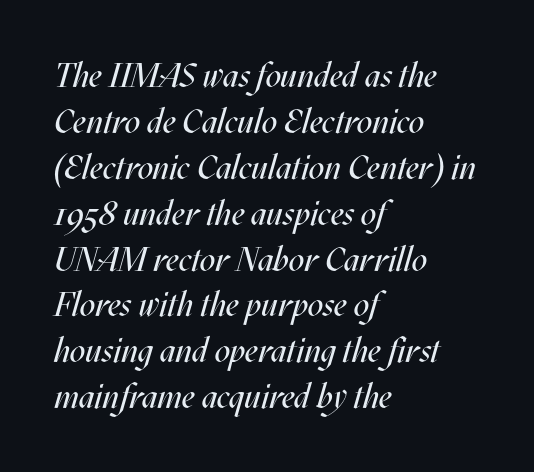
The image shows 34 px regular-weight, condensed type, italic (leaning right); set left-aligned, normal line spacing (1.35x), normal letter spacing, not underlined; medium stroke contrast and a large x-height.
